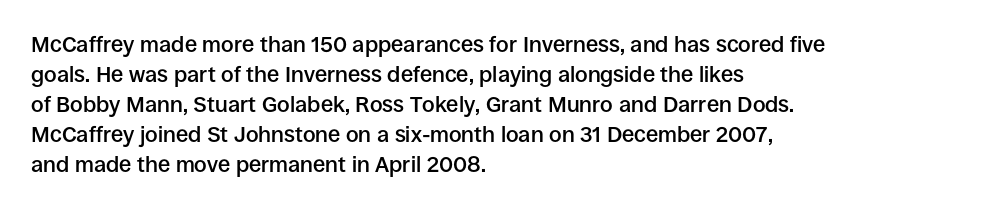
The image shows 22 px text type, upright; set left-aligned, normal line spacing (1.36x), normal letter spacing, not underlined.
